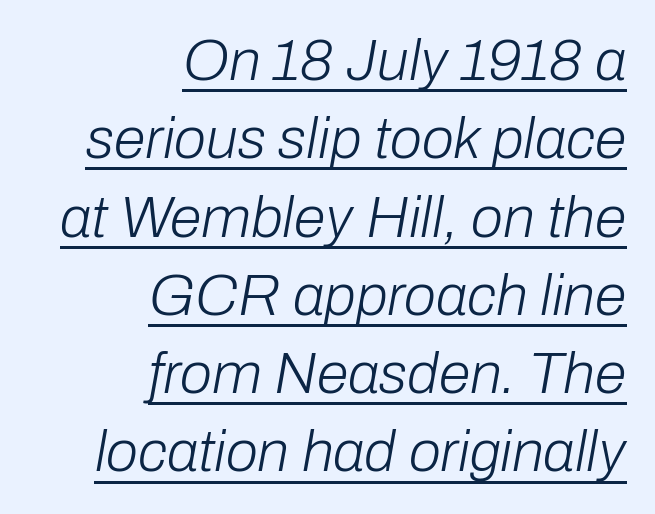
{"italic": "yes", "lean": "right", "slant_degrees": 10, "bold": "no", "weight": "light", "width": "normal", "stroke_contrast": "low", "x_height": "medium", "monospaced": "no", "underline": "yes", "align": "right", "line_spacing": "normal", "line_spacing_ratio": 1.35, "letter_spacing": "normal", "letter_spacing_em": 0.0, "glyph_px": 58}
